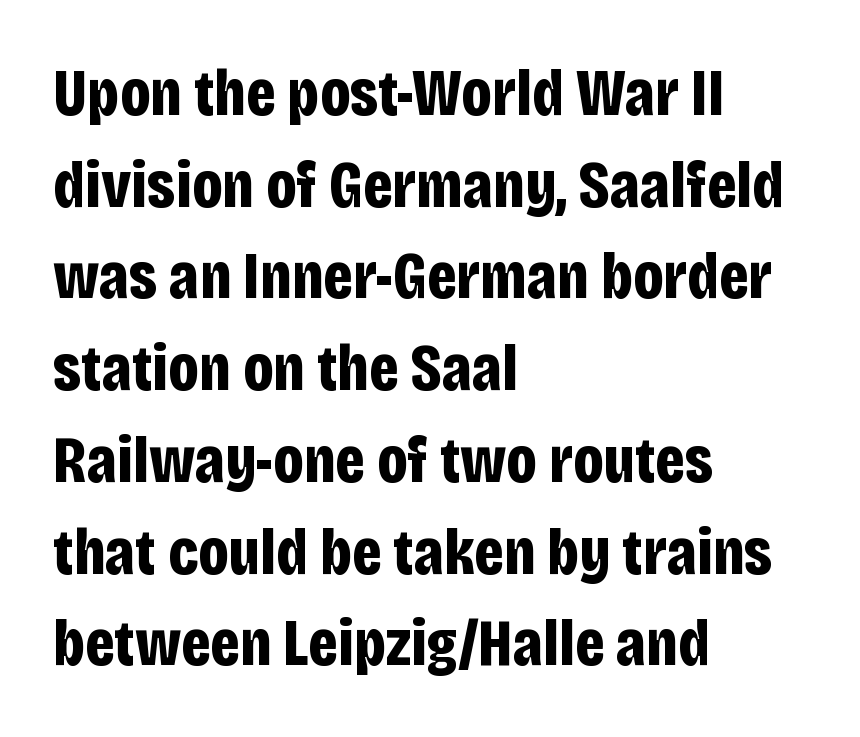
Words appear dense and cohesive because spacing is normal. The gap between lines stays unmarked. To sum up the face: it is a sans, with no serifs. When letters stand straight like this, we call the style roman or upright. The strokes are fattened all the way to bold. The face used here is proportionally spaced, like ordinary book or web type.
